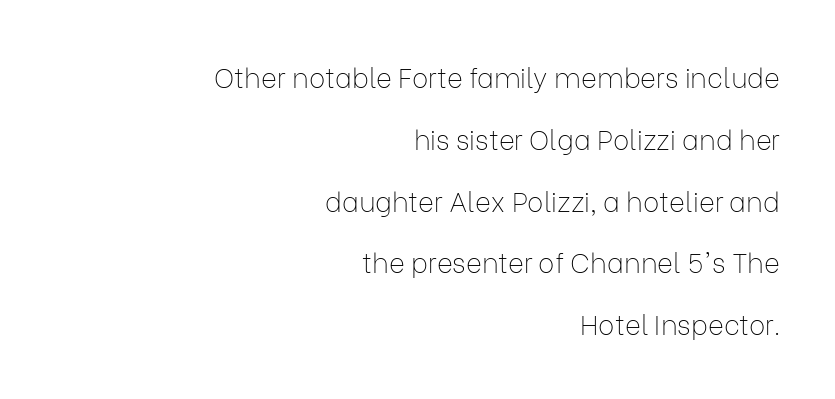
The image shows 27 px text type, upright; set right-aligned, loose line spacing (2.29x), normal letter spacing, not underlined.
